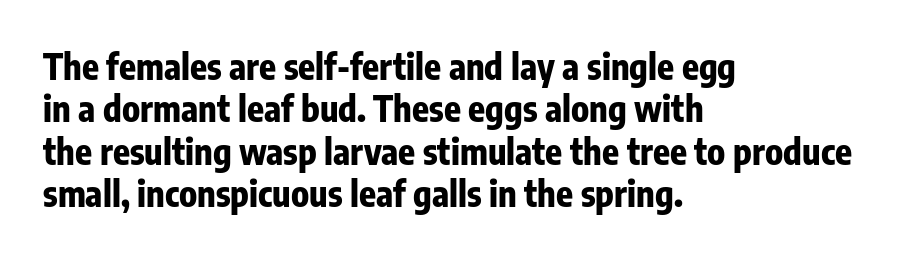
The image shows 35 px bold, condensed sans-serif type, upright; set left-aligned, line spacing 1.21x, normal letter spacing, not underlined; low stroke contrast and a medium x-height.
